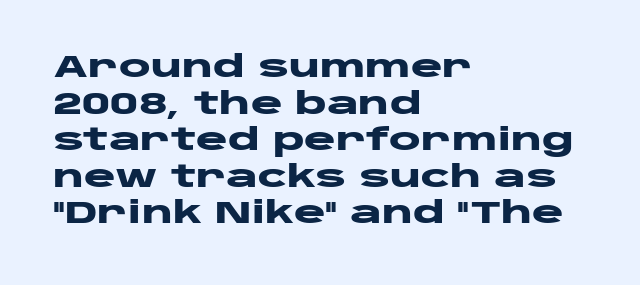
Students, note that the glyphs here touch the page at normal intervals. What weight is shown? A full bold with thick strokes. One-word summary of the alignment: left. The passage shown is typeset with a sans-serif family. The gap between lines stays unmarked.
